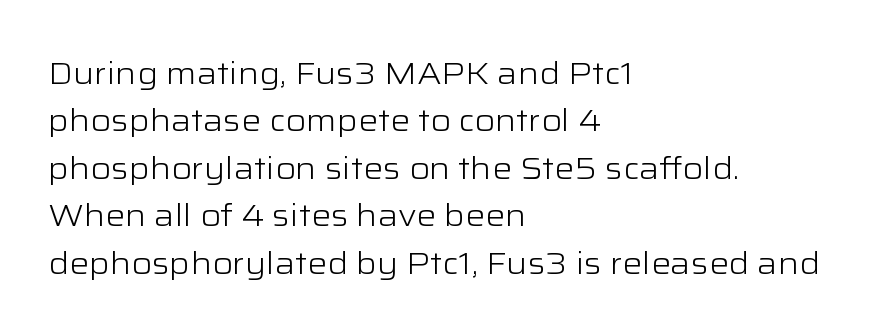
Q: Is the text bold? A: No.
Q: Is the text italic (slanted)? A: No, it is upright.
Q: Is the typeface a serif or a sans-serif typeface? A: Sans-serif.
Q: Is the text underlined? A: No.
Q: How is the paragraph aligned? A: Left-aligned.
Q: Is the spacing between letters normal or unusually wide? A: Normal.
Q: Is the spacing between lines tight, normal or loose? A: Normal.
Q: Width (condensed, normal, or wide)? A: Wide.
Q: Stroke contrast? A: Low.
Q: x-height? A: Medium.
Q: Monospaced? A: No.
